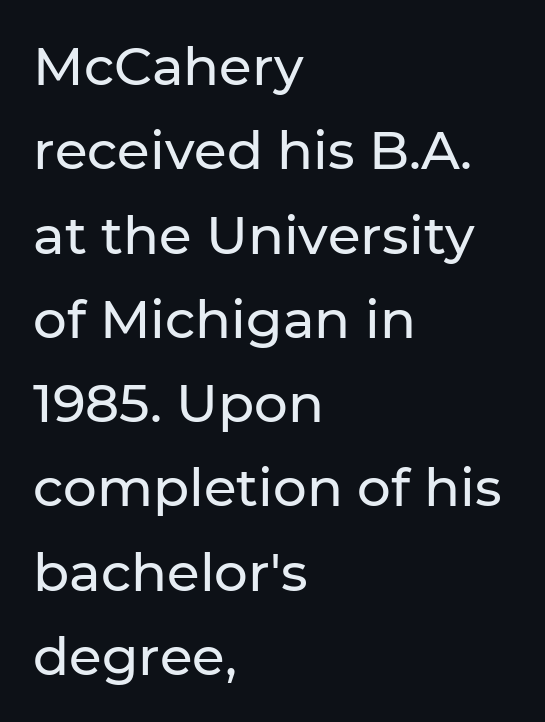
{"serif": "no", "italic": "no", "width": "normal", "stroke_contrast": "low", "x_height": "medium", "monospaced": "no", "underline": "no", "align": "left", "line_spacing": "normal", "line_spacing_ratio": 1.59, "letter_spacing": "normal", "letter_spacing_em": 0.0, "glyph_px": 53}
